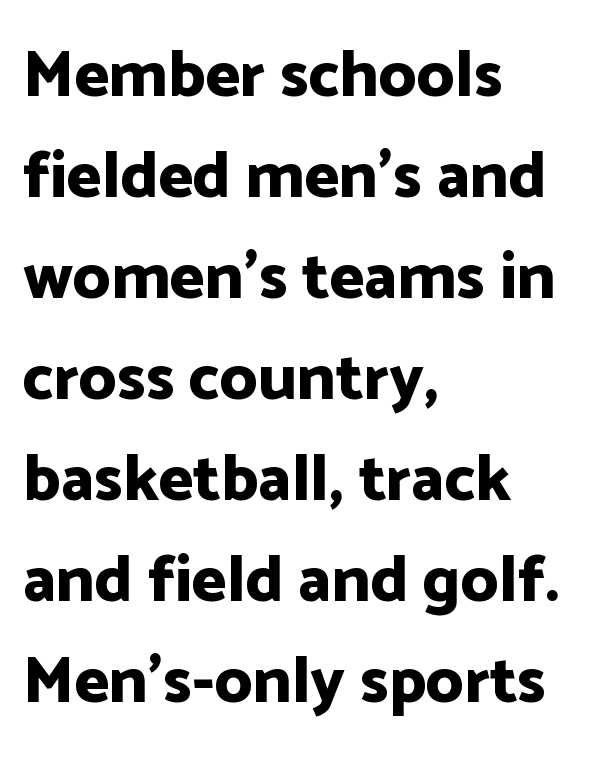
The image shows 66 px bold sans-serif type, upright; set left-aligned, normal line spacing (1.53x), normal letter spacing, not underlined; low stroke contrast and a medium x-height.
